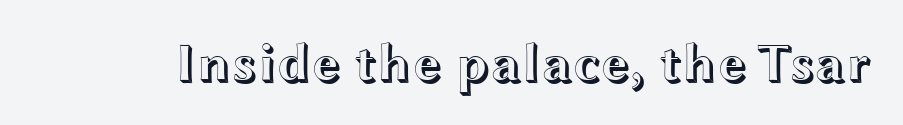
Q: Is the text italic (slanted)? A: No, it is upright.
Q: Is the text underlined? A: No.
Q: Is the spacing between letters normal or unusually wide? A: Normal.
Q: Width (condensed, normal, or wide)? A: Wide.
Q: x-height? A: Medium.
Q: Monospaced? A: No.
